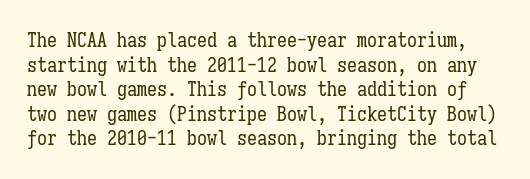
The image shows 20 px text type, upright; set line spacing 1.23x, normal letter spacing, not underlined.
